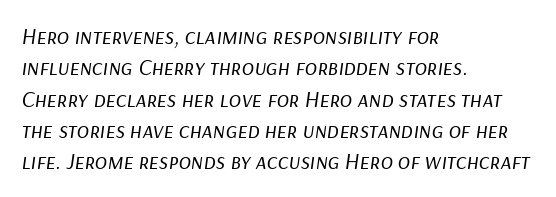
The image shows 23 px text type, italic (leaning right); set left-aligned, normal line spacing (1.36x), normal letter spacing, not underlined.
